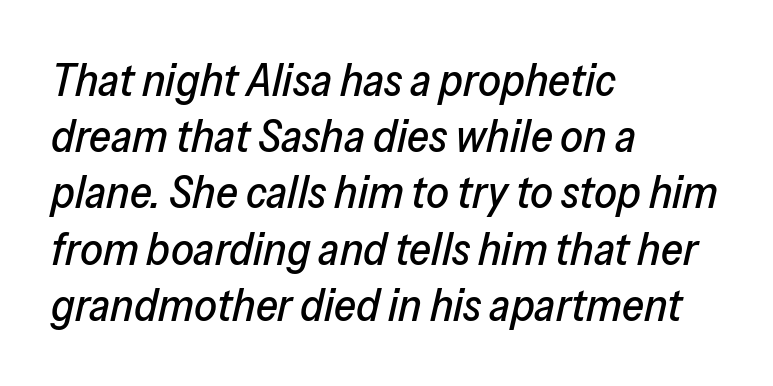
{"italic": "yes", "lean": "right", "slant_degrees": 13, "width": "normal", "stroke_contrast": "low", "x_height": "medium", "monospaced": "no", "underline": "no", "align": "left", "line_spacing": "normal", "line_spacing_ratio": 1.25, "letter_spacing": "normal", "letter_spacing_em": 0.0, "glyph_px": 45}
